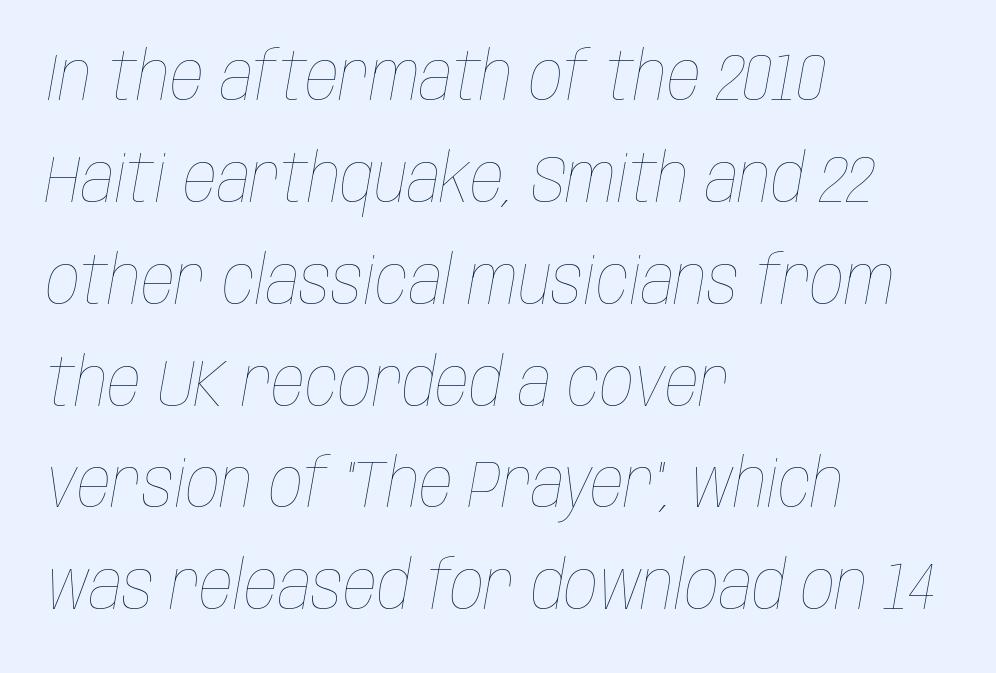
Q: Is the text bold? A: No.
Q: Is the text italic (slanted)? A: Yes, it leans right by about 10 degrees.
Q: Is the text underlined? A: No.
Q: How is the paragraph aligned? A: Left-aligned.
Q: Is the spacing between letters normal or unusually wide? A: Normal.
Q: Is the spacing between lines tight, normal or loose? A: Normal.
Q: Width (condensed, normal, or wide)? A: Condensed.
Q: Stroke contrast? A: Low.
Q: x-height? A: Large.
Q: Monospaced? A: No.
